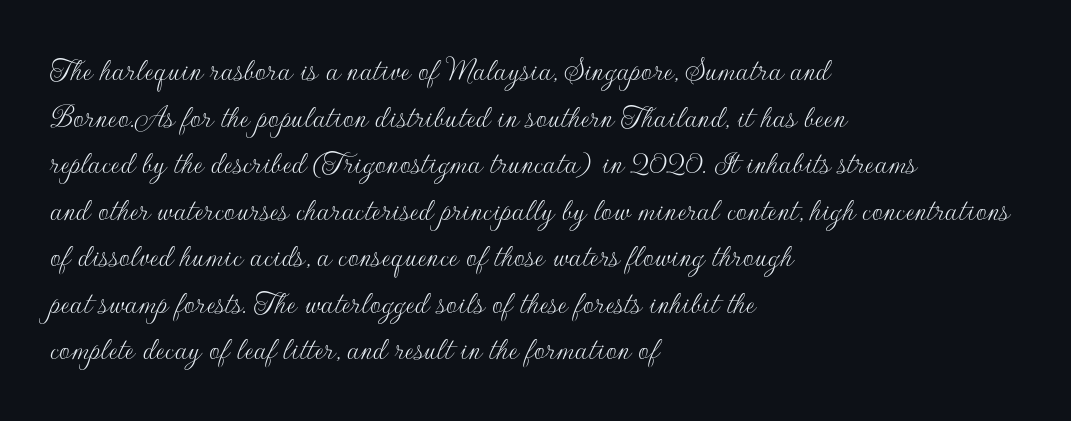
Q: Is the text bold? A: No.
Q: Is the text italic (slanted)? A: Yes.
Q: Is the typeface a serif or a sans-serif typeface? A: Sans-serif.
Q: Is the text underlined? A: No.
Q: How is the paragraph aligned? A: Left-aligned.
Q: Is the spacing between letters normal or unusually wide? A: Normal.
Q: Is the spacing between lines tight, normal or loose? A: Normal.
Q: Width (condensed, normal, or wide)? A: Normal.
Q: Stroke contrast? A: Low.
Q: x-height? A: Small.
Q: Monospaced? A: No.
